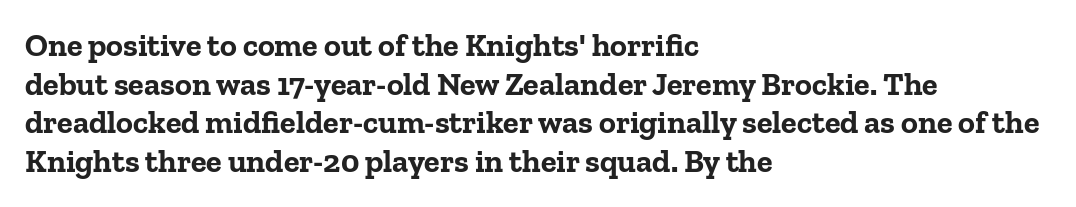
{"serif": "yes", "italic": "no", "bold": "yes", "weight": "bold", "width": "normal", "stroke_contrast": "low", "x_height": "medium", "monospaced": "no", "underline": "no", "align": "left", "line_spacing_ratio": 1.21, "letter_spacing": "normal", "letter_spacing_em": 0.0, "glyph_px": 32}
